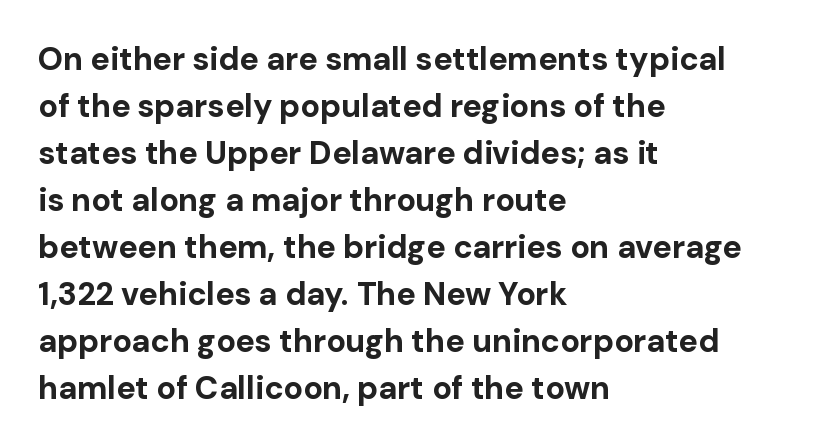
Pretty heavy lettering here — definitely bold. A typesetter would mark this as roman, not italic. Classification — sans serif. Varying glyph widths throughout — classic text-font behaviour.
